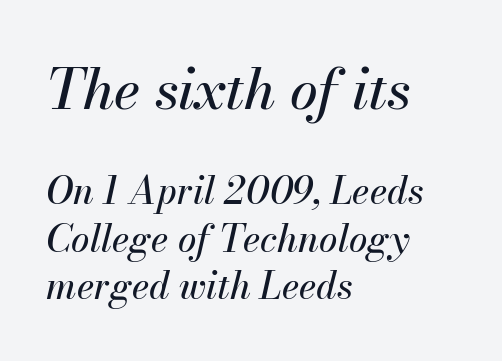
Q: Is the text italic (slanted)? A: Yes, it leans right by about 13 degrees.
Q: Is the text underlined? A: No.
Q: How is the paragraph aligned? A: Left-aligned.
Q: Is the spacing between letters normal or unusually wide? A: Normal.
Q: Is the spacing between lines tight, normal or loose? A: Normal.
Q: Which block of text is set in a larger size, the first (top) or the second (bottom)? A: The first (top) one.
Q: Width (condensed, normal, or wide)? A: Normal.
Q: Stroke contrast? A: Medium.
Q: x-height? A: Small.
Q: Monospaced? A: No.
